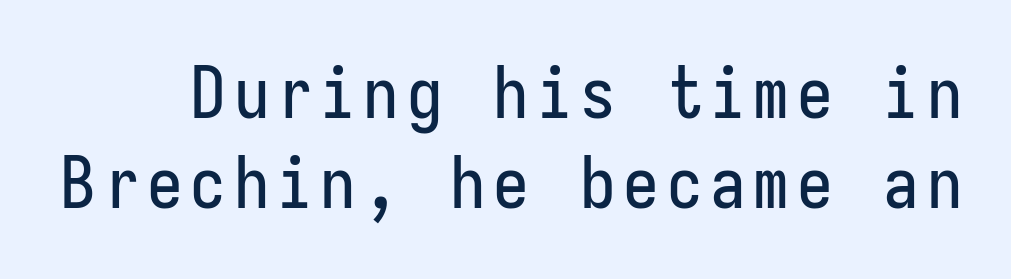
This sample keeps an unexceptional amount of space between lines. Words float on clear page, feet unadorned. A typesetter would mark this as roman, not italic. In terms of letterform style, serifs are entirely absent.
